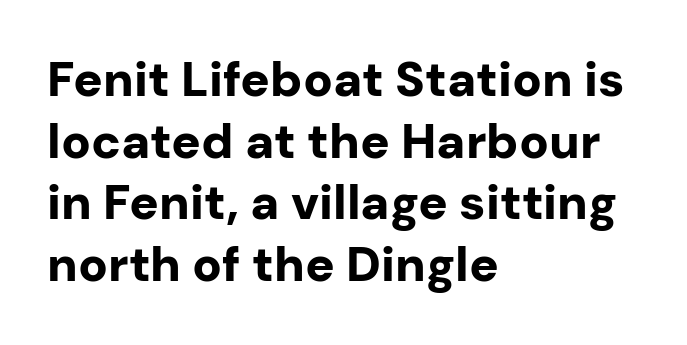
Q: Is the text bold? A: Yes.
Q: Is the text italic (slanted)? A: No, it is upright.
Q: Is the typeface a serif or a sans-serif typeface? A: Sans-serif.
Q: Is the text underlined? A: No.
Q: How is the paragraph aligned? A: Left-aligned.
Q: Is the spacing between letters normal or unusually wide? A: Normal.
Q: Is the spacing between lines tight, normal or loose? A: Normal.
Q: Width (condensed, normal, or wide)? A: Normal.
Q: Stroke contrast? A: Low.
Q: x-height? A: Medium.
Q: Monospaced? A: No.
